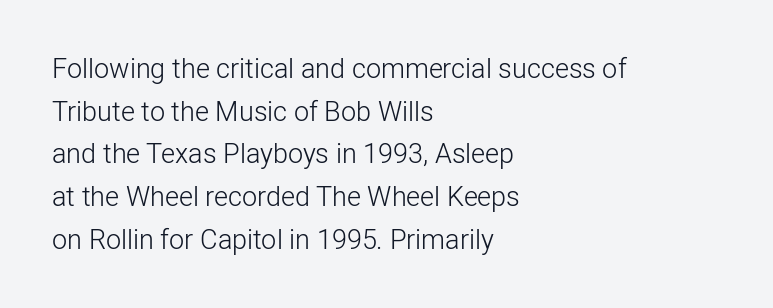
The image shows 27 px text type, upright; set left-aligned, normal line spacing (1.58x), normal letter spacing, not underlined.
